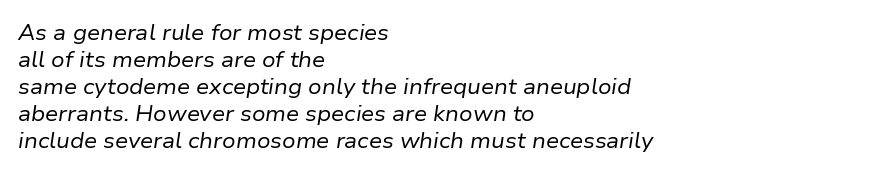
{"italic": "yes", "lean": "right", "slant_degrees": 9, "bold": "no", "underline": "no", "align": "left", "line_spacing": "normal", "line_spacing_ratio": 1.28, "letter_spacing": "normal", "letter_spacing_em": 0.0, "glyph_px": 21}
